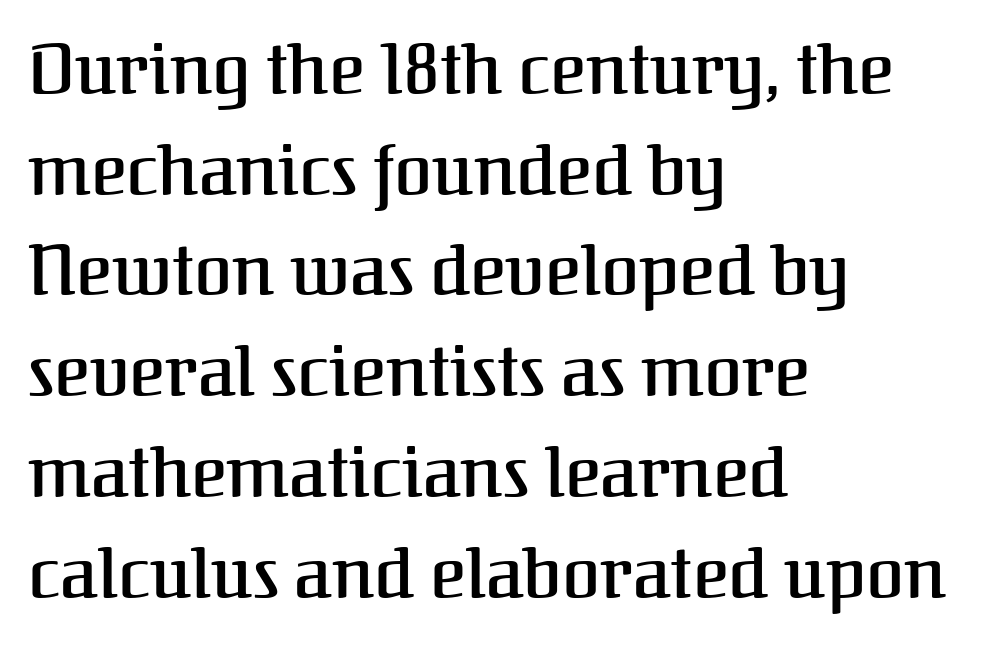
The image shows 69 px serif type, upright; set left-aligned, normal line spacing (1.46x), normal letter spacing, not underlined; medium stroke contrast and a medium x-height.
